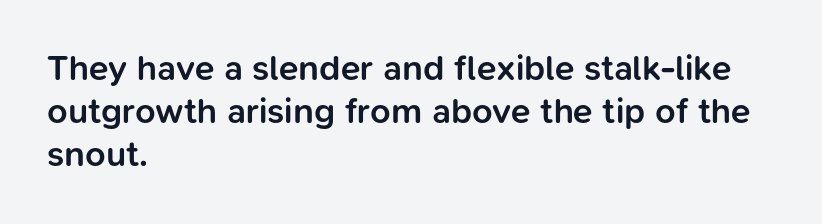
Q: Is the text bold? A: Semi-bold.
Q: Is the text italic (slanted)? A: No, it is upright.
Q: Is the typeface a serif or a sans-serif typeface? A: Sans-serif.
Q: Is the text underlined? A: No.
Q: How is the paragraph aligned? A: Left-aligned.
Q: Is the spacing between letters normal or unusually wide? A: Normal.
Q: Width (condensed, normal, or wide)? A: Normal.
Q: Stroke contrast? A: Low.
Q: x-height? A: Medium.
Q: Monospaced? A: No.
